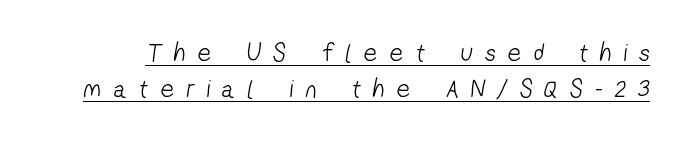
Q: Is the text bold? A: No.
Q: Is the text underlined? A: Yes.
Q: Is the spacing between letters normal or unusually wide? A: Unusually wide.
Q: Is the spacing between lines tight, normal or loose? A: Normal.
